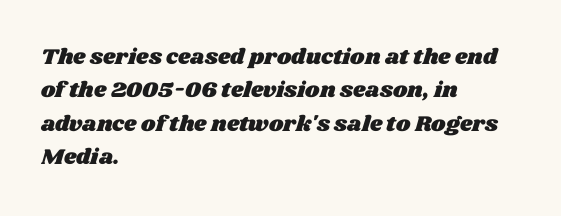
The image shows 22 px text type; set left-aligned, normal line spacing (1.52x), normal letter spacing, not underlined.
